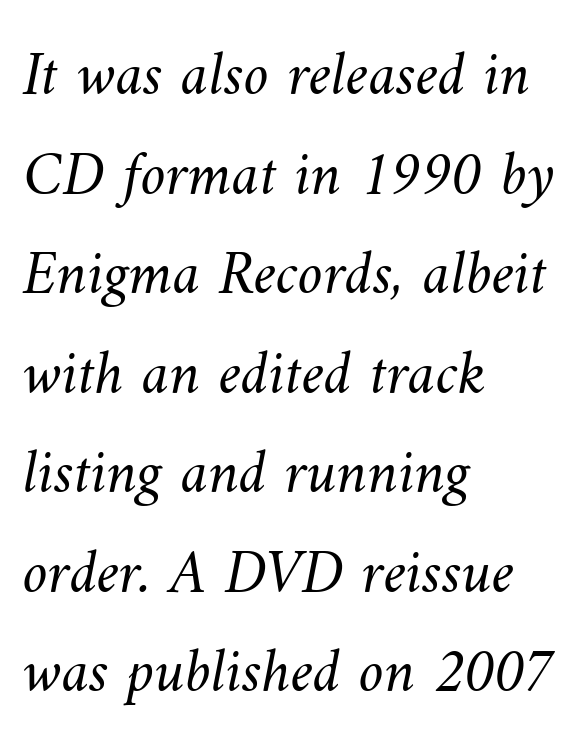
{"bold": "no", "weight": "light", "width": "normal", "stroke_contrast": "medium", "x_height": "small", "monospaced": "no", "underline": "no", "align": "left", "line_spacing": "normal", "line_spacing_ratio": 1.58, "letter_spacing": "normal", "letter_spacing_em": 0.0, "glyph_px": 63}
